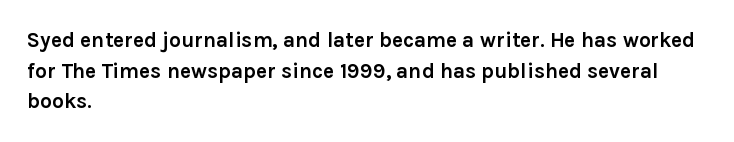
Q: Is the text bold? A: Yes.
Q: Is the text italic (slanted)? A: No, it is upright.
Q: Is the text underlined? A: No.
Q: How is the paragraph aligned? A: Left-aligned.
Q: Is the spacing between letters normal or unusually wide? A: Normal.
Q: Is the spacing between lines tight, normal or loose? A: Normal.
